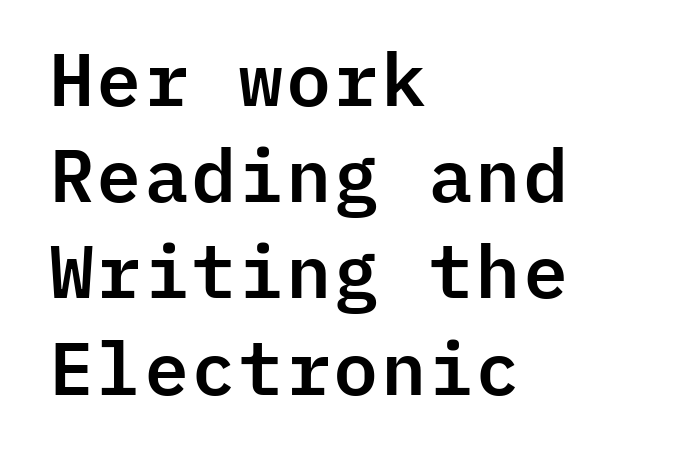
Q: Is the text italic (slanted)? A: No, it is upright.
Q: Is the typeface a serif or a sans-serif typeface? A: Sans-serif.
Q: Is the text underlined? A: No.
Q: How is the paragraph aligned? A: Left-aligned.
Q: Is the spacing between letters normal or unusually wide? A: Normal.
Q: Is the spacing between lines tight, normal or loose? A: Normal.
Q: Width (condensed, normal, or wide)? A: Normal.
Q: Stroke contrast? A: Low.
Q: x-height? A: Medium.
Q: Monospaced? A: Yes.
